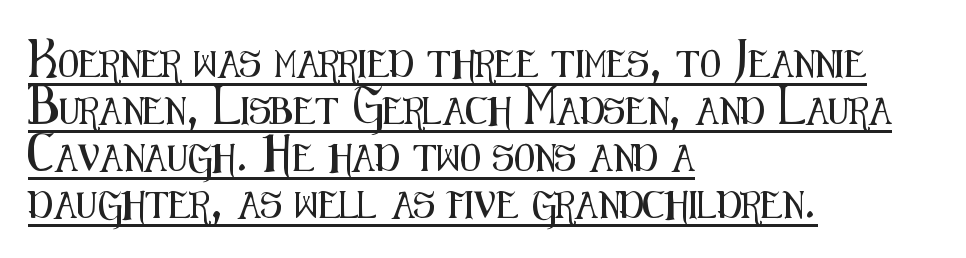
Q: Is the text italic (slanted)? A: No, it is upright.
Q: Is the text underlined? A: Yes.
Q: How is the paragraph aligned? A: Left-aligned.
Q: Is the spacing between letters normal or unusually wide? A: Normal.
